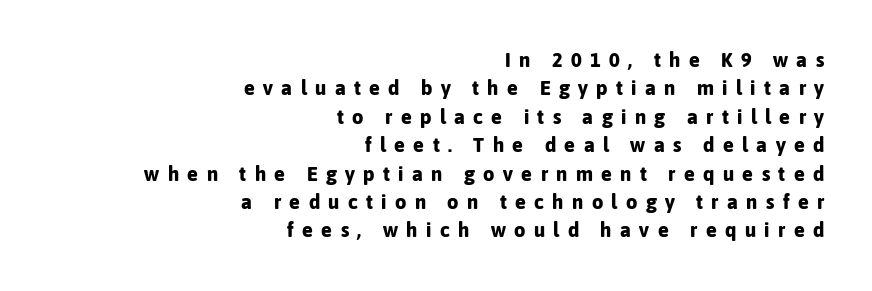
The image shows 20 px bold type, upright; set right-aligned, normal line spacing (1.42x), unusually wide letter spacing (+0.42 em), not underlined.
